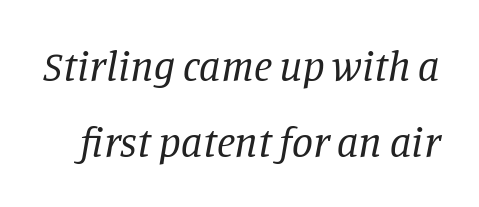
The image shows 42 px regular-weight serif type, italic (leaning right); set line spacing 1.82x, normal letter spacing, not underlined; low stroke contrast and a large x-height.
